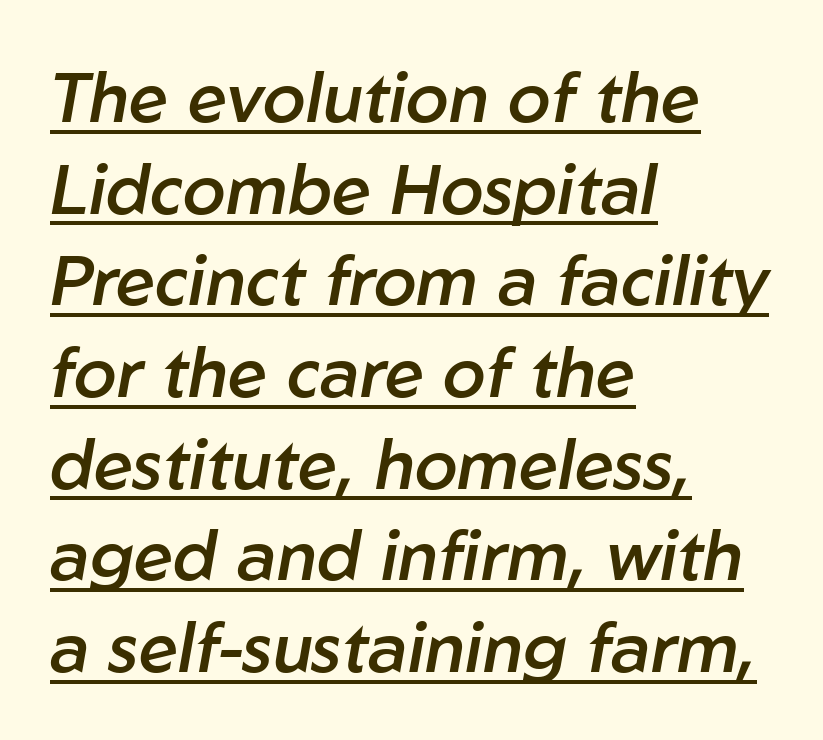
{"italic": "yes", "lean": "right", "slant_degrees": 10, "bold": "semi", "weight": "semibold", "width": "normal", "stroke_contrast": "low", "x_height": "medium", "monospaced": "no", "underline": "yes", "align": "left", "line_spacing": "normal", "line_spacing_ratio": 1.31, "letter_spacing": "normal", "letter_spacing_em": 0.0, "glyph_px": 70}
